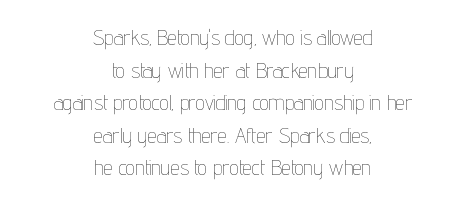
The image shows 21 px text type, upright; set centered, normal line spacing (1.55x), normal letter spacing, not underlined.
